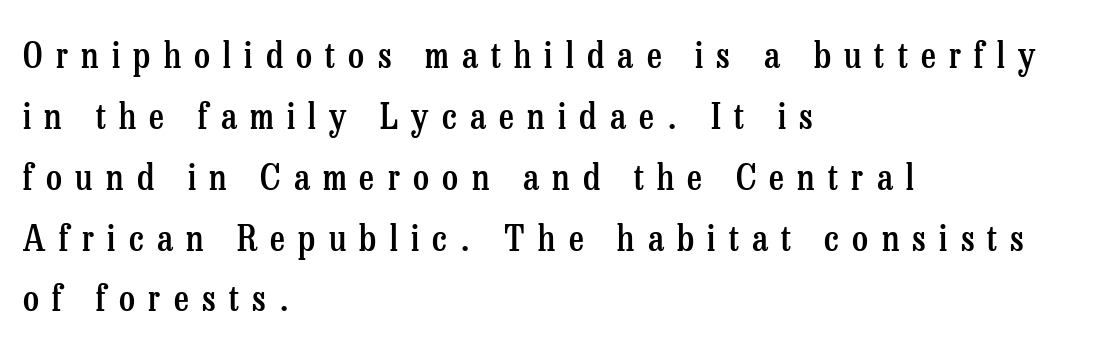
The image shows 36 px semibold, condensed serif type, upright; set left-aligned, normal line spacing (1.69x), unusually wide letter spacing (+0.37 em), not underlined; low stroke contrast and a medium x-height.
